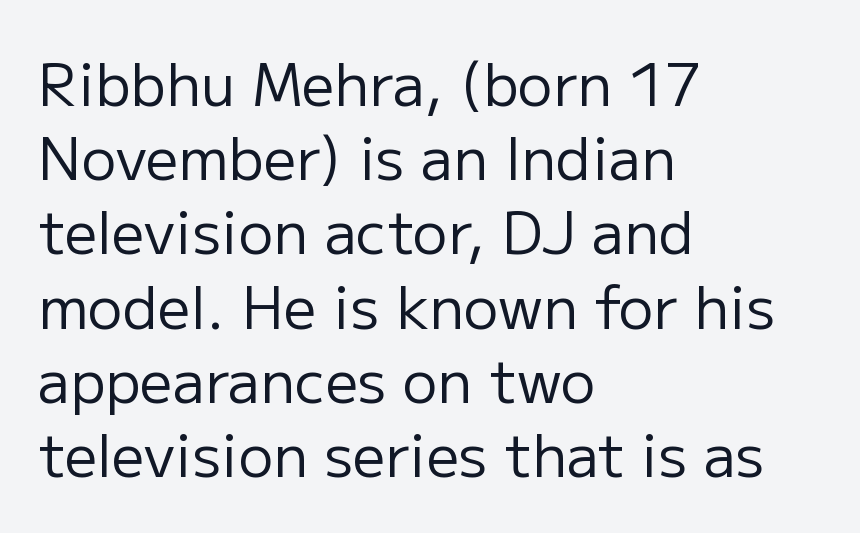
{"serif": "no", "italic": "no", "bold": "no", "weight": "regular", "width": "normal", "stroke_contrast": "low", "x_height": "medium", "monospaced": "no", "underline": "no", "align": "left", "line_spacing": "normal", "line_spacing_ratio": 1.28, "letter_spacing": "normal", "letter_spacing_em": 0.0, "glyph_px": 58}
